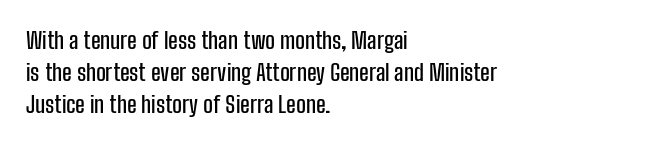
Q: Is the text italic (slanted)? A: No, it is upright.
Q: Is the text underlined? A: No.
Q: How is the paragraph aligned? A: Left-aligned.
Q: Is the spacing between letters normal or unusually wide? A: Normal.
Q: Is the spacing between lines tight, normal or loose? A: Normal.
